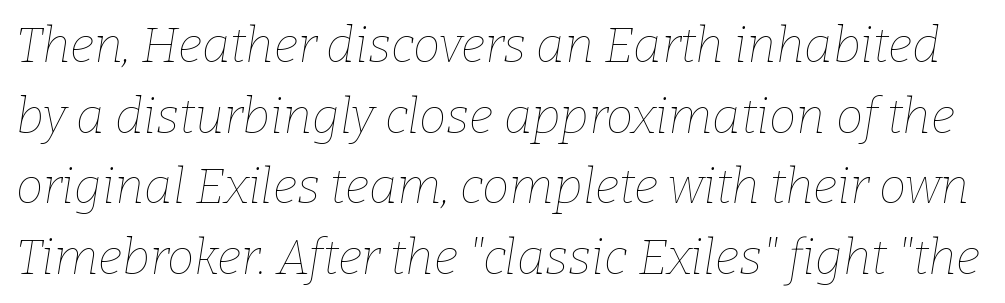
The image shows 49 px thin type, italic (leaning right); set normal line spacing (1.44x), normal letter spacing, not underlined; low stroke contrast and a medium x-height.
